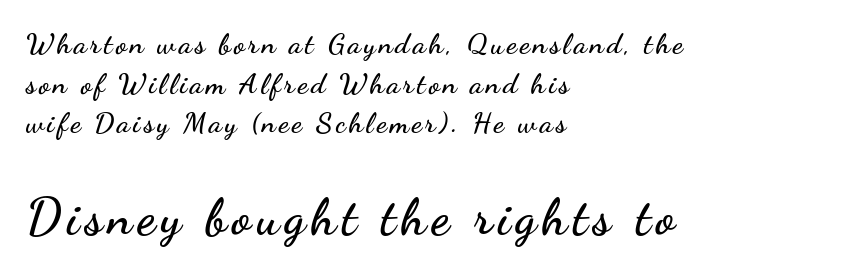
The image shows 51 px wide sans-serif type; set left-aligned, normal line spacing (1.37x), not underlined; the second (bottom) block is 1.76x larger; low stroke contrast and a small x-height.
